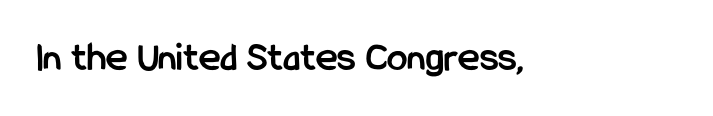
{"serif": "no", "italic": "no", "bold": "yes", "weight": "semibold", "width": "condensed", "stroke_contrast": "low", "x_height": "medium", "monospaced": "no", "underline": "no", "letter_spacing": "normal", "letter_spacing_em": 0.0, "glyph_px": 41}
